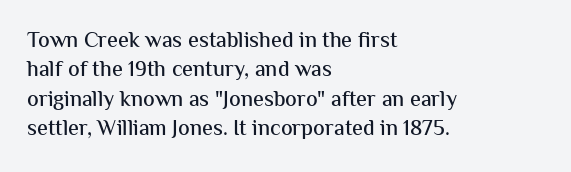
Q: Is the text italic (slanted)? A: No, it is upright.
Q: Is the text underlined? A: No.
Q: How is the paragraph aligned? A: Left-aligned.
Q: Is the spacing between letters normal or unusually wide? A: Normal.
Q: Is the spacing between lines tight, normal or loose? A: Normal.
